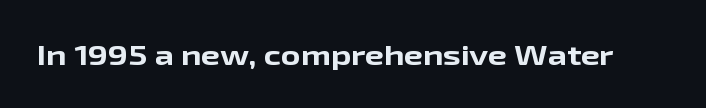
What stands out about the letter spacing? Nothing — it is the standard amount. No italicization has been applied; the sample stays upright. The gap between lines stays unmarked. Thick stems and heavy bowls — unmistakably bold.
